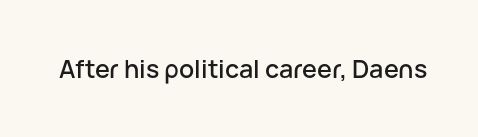
Q: Is the text italic (slanted)? A: No, it is upright.
Q: Is the text underlined? A: No.
Q: Is the spacing between letters normal or unusually wide? A: Normal.
